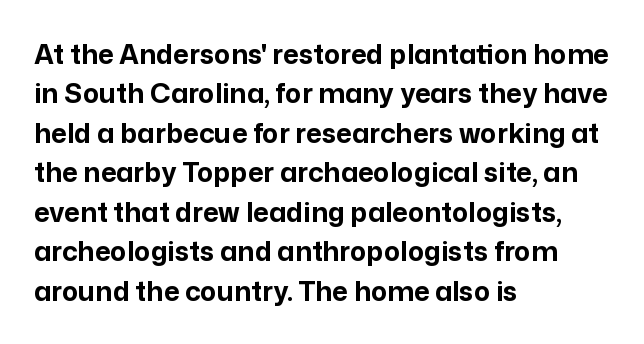
{"italic": "no", "bold": "yes", "underline": "no", "align": "left", "line_spacing": "normal", "line_spacing_ratio": 1.46, "letter_spacing": "normal", "letter_spacing_em": 0.0, "glyph_px": 27}
